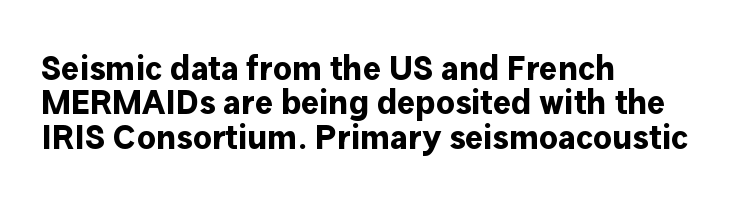
Typographically, this falls in the sans-serif category. Reading down the block, your eye returns to a fixed left position each line. Vertical spacing — tight. Between one letter and the next there's only the usual sliver of space. Weight: bold.
